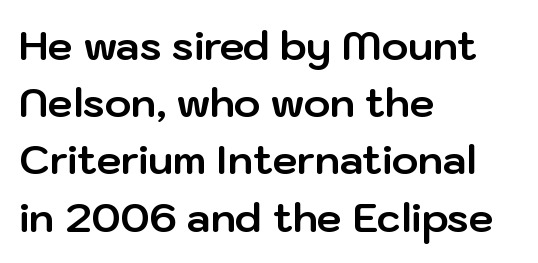
The image shows 40 px bold sans-serif type, upright; set left-aligned, normal line spacing (1.43x), normal letter spacing, not underlined; low stroke contrast and a medium x-height.
